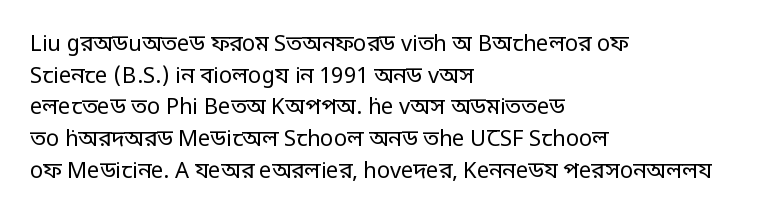
{"italic": "no", "bold": "no", "underline": "no", "align": "left", "line_spacing": "normal", "line_spacing_ratio": 1.44, "letter_spacing": "normal", "letter_spacing_em": 0.0, "glyph_px": 22}
